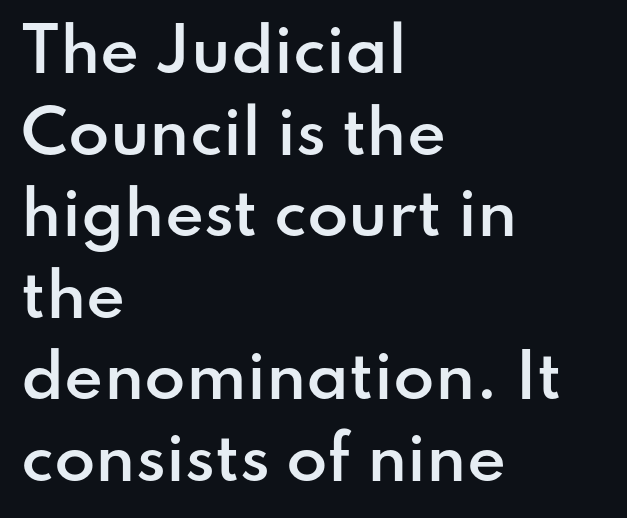
Notice how descenders clear the ascenders below comfortably — that's standard leading. The baseline area is clear. Honestly, the letter spacing is just normal — you wouldn't notice it. Varying glyph widths throughout — classic text-font behaviour. The typesetter chose a ragged-right arrangement here.
